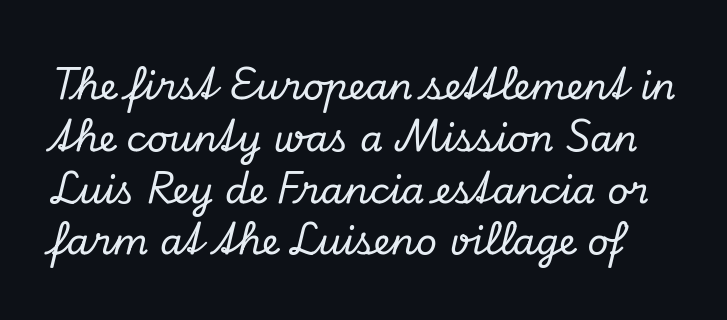
The image shows 37 px serif type, italic (leaning right); set normal line spacing (1.4x), normal letter spacing, not underlined; low stroke contrast and a small x-height.
